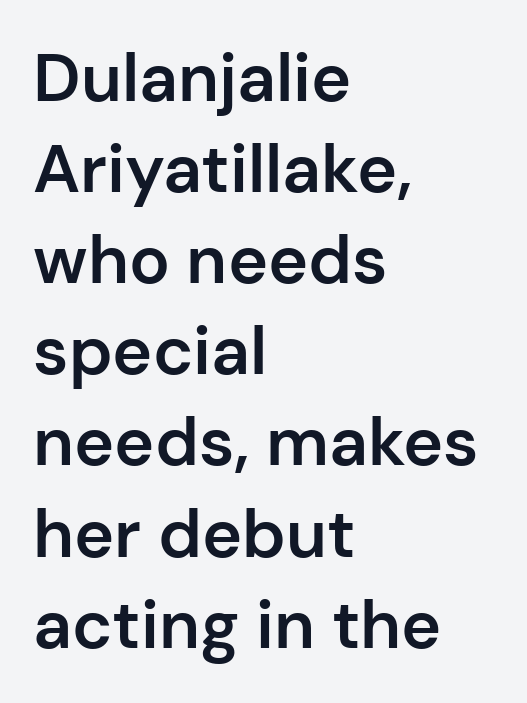
{"serif": "no", "italic": "no", "bold": "semi", "weight": "semibold", "width": "normal", "stroke_contrast": "low", "x_height": "medium", "monospaced": "no", "underline": "no", "align": "left", "line_spacing": "normal", "line_spacing_ratio": 1.34, "letter_spacing": "normal", "letter_spacing_em": 0.0, "glyph_px": 68}
